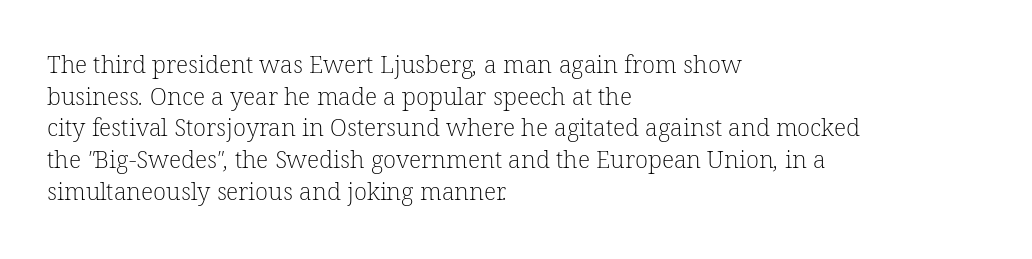
The image shows 24 px text type; set left-aligned, normal line spacing (1.32x), normal letter spacing, not underlined.
